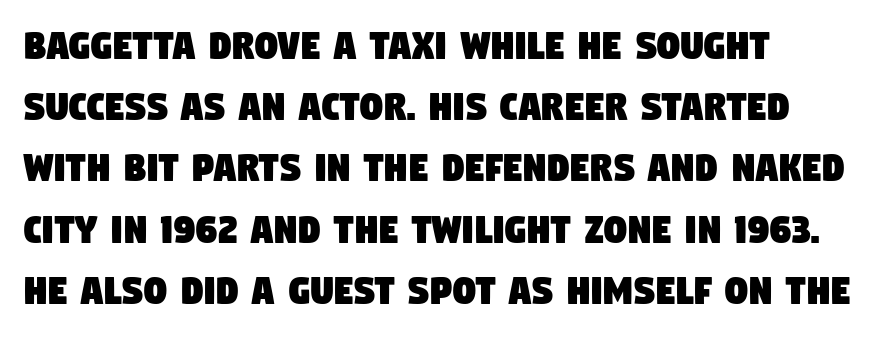
Q: Is the typeface a serif or a sans-serif typeface? A: Sans-serif.
Q: Is the text underlined? A: No.
Q: How is the paragraph aligned? A: Left-aligned.
Q: Is the spacing between letters normal or unusually wide? A: Normal.
Q: Is the spacing between lines tight, normal or loose? A: Normal.
Q: Width (condensed, normal, or wide)? A: Condensed.
Q: Stroke contrast? A: Low.
Q: x-height? A: Large.
Q: Monospaced? A: No.
